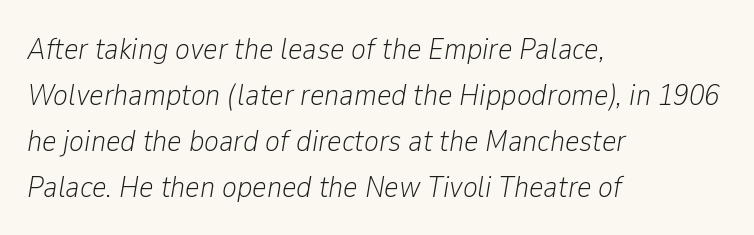
The image shows 31 px light, condensed type, italic (leaning right); set left-aligned, normal line spacing (1.48x), normal letter spacing, not underlined; low stroke contrast and a medium x-height.
